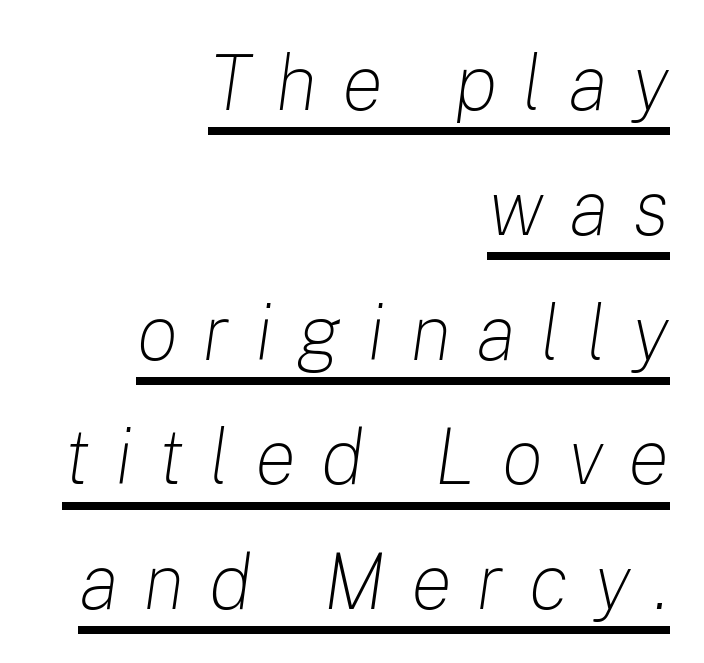
{"italic": "yes", "lean": "right", "slant_degrees": 8, "bold": "no", "weight": "light", "width": "normal", "stroke_contrast": "low", "x_height": "medium", "monospaced": "no", "underline": "yes", "align": "right", "line_spacing": "normal", "line_spacing_ratio": 1.6, "letter_spacing": "wide", "letter_spacing_em": 0.32, "glyph_px": 78}
